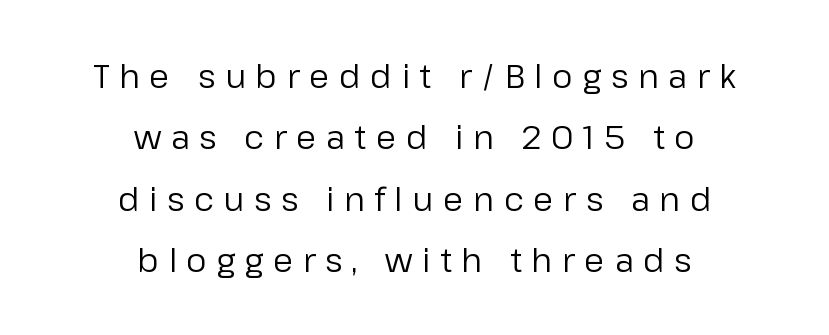
Q: Is the text bold? A: No.
Q: Is the text italic (slanted)? A: No, it is upright.
Q: Is the typeface a serif or a sans-serif typeface? A: Sans-serif.
Q: Is the text underlined? A: No.
Q: How is the paragraph aligned? A: Centered.
Q: Is the spacing between letters normal or unusually wide? A: Unusually wide.
Q: Width (condensed, normal, or wide)? A: Normal.
Q: Stroke contrast? A: Low.
Q: x-height? A: Medium.
Q: Monospaced? A: No.
